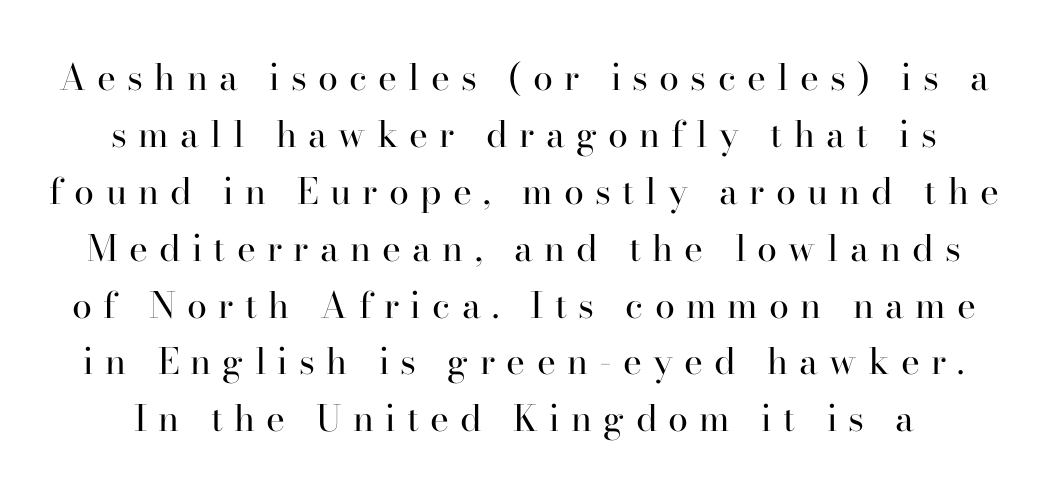
Q: Is the text bold? A: No.
Q: Is the text italic (slanted)? A: No, it is upright.
Q: Is the typeface a serif or a sans-serif typeface? A: Serif.
Q: Is the text underlined? A: No.
Q: Is the spacing between letters normal or unusually wide? A: Unusually wide.
Q: Is the spacing between lines tight, normal or loose? A: Normal.
Q: Width (condensed, normal, or wide)? A: Normal.
Q: Stroke contrast? A: High.
Q: x-height? A: Small.
Q: Monospaced? A: No.
